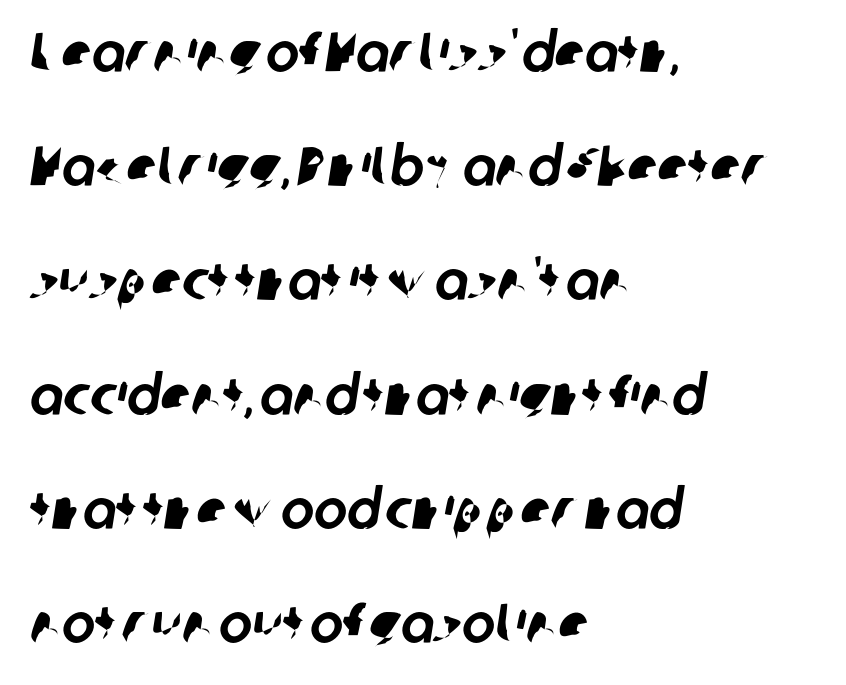
The image shows 56 px sans-serif type; set left-aligned, loose line spacing (2.04x), normal letter spacing, not underlined; low stroke contrast and a medium x-height.
